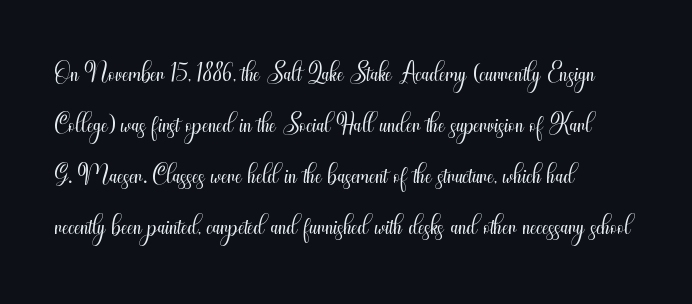
Are there feet on the stems? There aren't — it's a sans. The face used here is proportionally spaced, like ordinary book or web type. The space beneath each line is pristine and unruled.
